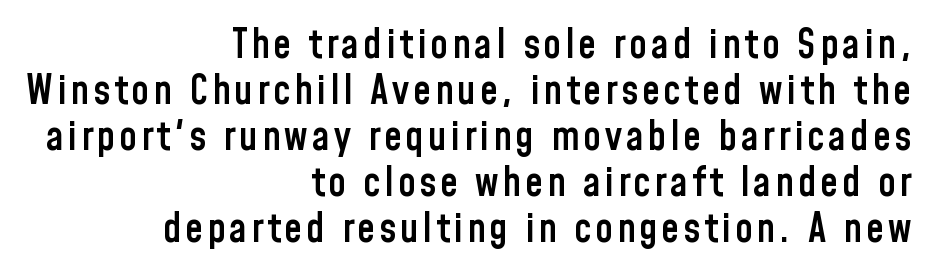
Check under the words: just untouched page. Looks like regular typesetting: each glyph gets only the width it needs. You can tell from the bare stems that sans-serif type was used. Line endings align vertically; line beginnings do not. Is the type bold? Partly — it's a semibold, heavier than regular but not fully bold. These lines huddle together more closely than default settings would place them.
